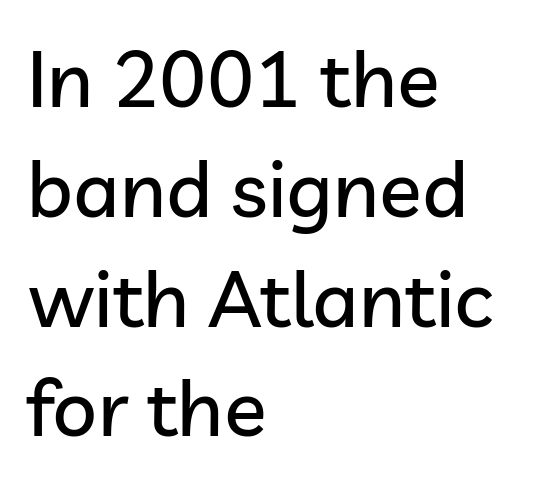
{"serif": "no", "italic": "no", "width": "normal", "stroke_contrast": "low", "x_height": "medium", "monospaced": "no", "underline": "no", "align": "left", "line_spacing": "normal", "line_spacing_ratio": 1.39, "letter_spacing": "normal", "letter_spacing_em": 0.0, "glyph_px": 79}
